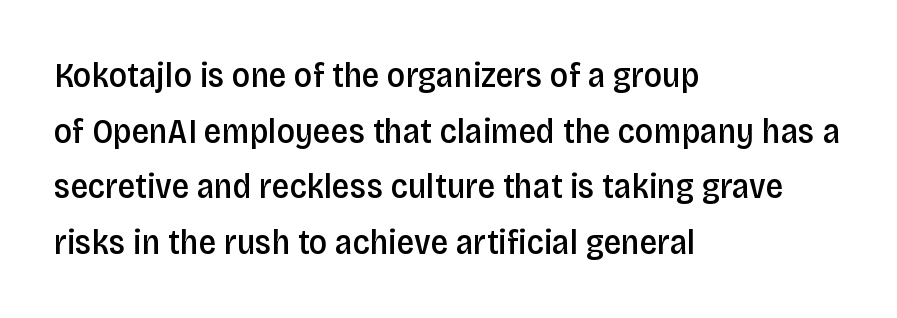
The passage shown has conventional tracking throughout. Horizontal alignment here is leftward, the default for most running prose. Proportional: the letters do not fall into vertical columns. Type without underlining.
